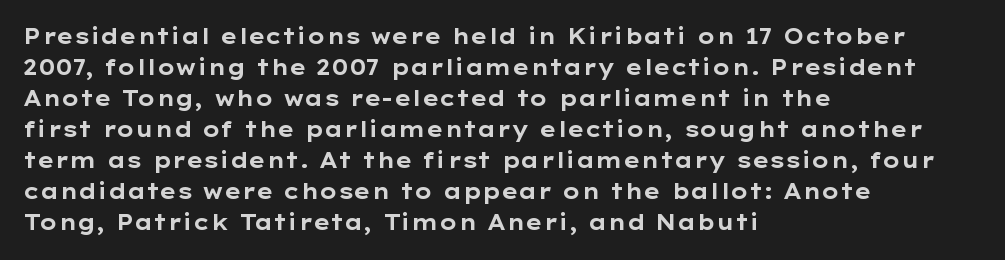
These lines keep a tight, regular rhythm from letter to letter. The typesetting leans heavy: a genuine bold. Line beginnings align vertically; line endings do not. If you drew a line through each stem, it would be perfectly vertical. Letters rest on an invisible, unmarked baseline.
